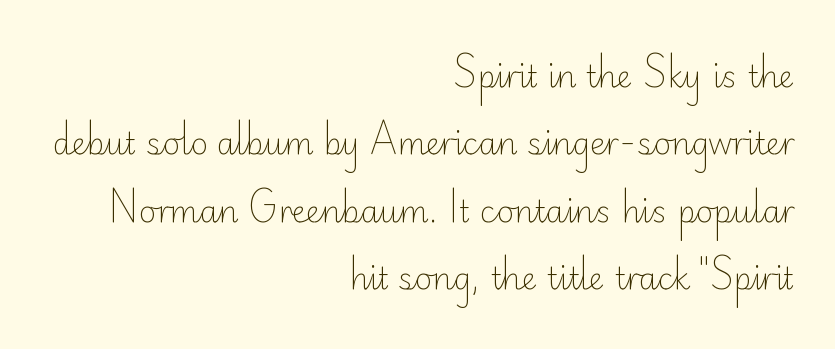
The image shows 30 px light sans-serif type, upright; set right-aligned, loose line spacing (2.25x), normal letter spacing, not underlined; low stroke contrast and a small x-height.
